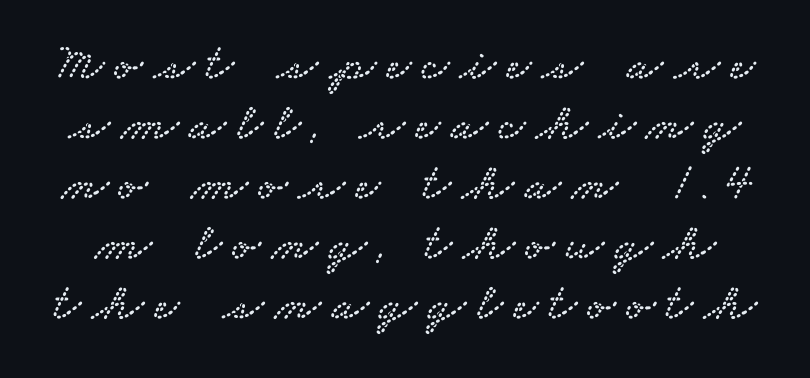
{"serif": "yes", "width": "wide", "stroke_contrast": "low", "x_height": "small", "monospaced": "no", "underline": "no", "line_spacing": "tight", "line_spacing_ratio": 1.13, "letter_spacing": "wide", "letter_spacing_em": 0.21, "glyph_px": 53}
